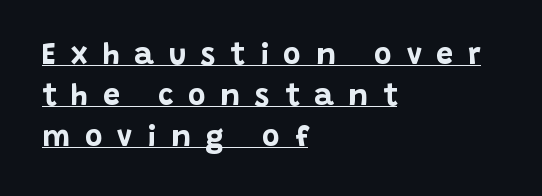
Q: Is the text bold? A: Yes.
Q: Is the text italic (slanted)? A: No, it is upright.
Q: Is the typeface a serif or a sans-serif typeface? A: Sans-serif.
Q: Is the text underlined? A: Yes.
Q: How is the paragraph aligned? A: Left-aligned.
Q: Is the spacing between letters normal or unusually wide? A: Unusually wide.
Q: Is the spacing between lines tight, normal or loose? A: Normal.
Q: Width (condensed, normal, or wide)? A: Normal.
Q: Stroke contrast? A: Low.
Q: x-height? A: Large.
Q: Monospaced? A: No.
